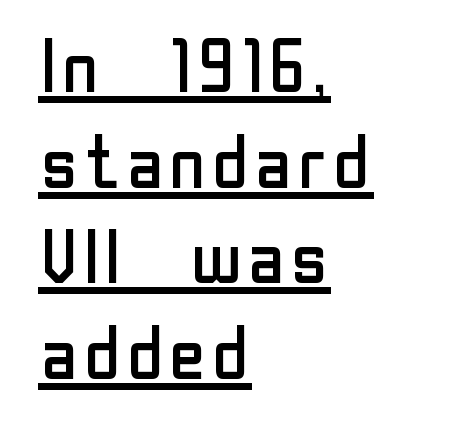
The image shows 73 px regular-weight sans-serif type, upright; set left-aligned, normal line spacing (1.31x), normal letter spacing, underlined; low stroke contrast and a medium x-height.
